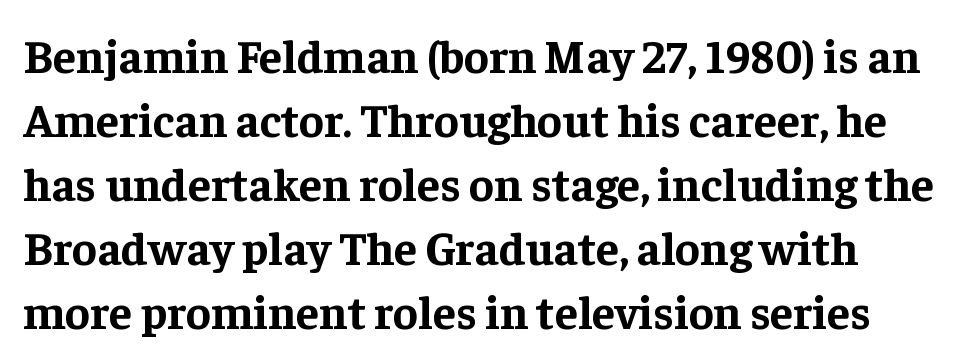
Q: Is the text bold? A: Yes.
Q: Is the text italic (slanted)? A: No, it is upright.
Q: Is the typeface a serif or a sans-serif typeface? A: Serif.
Q: Is the text underlined? A: No.
Q: Is the spacing between letters normal or unusually wide? A: Normal.
Q: Is the spacing between lines tight, normal or loose? A: Normal.
Q: Width (condensed, normal, or wide)? A: Normal.
Q: Stroke contrast? A: Low.
Q: x-height? A: Medium.
Q: Monospaced? A: No.
